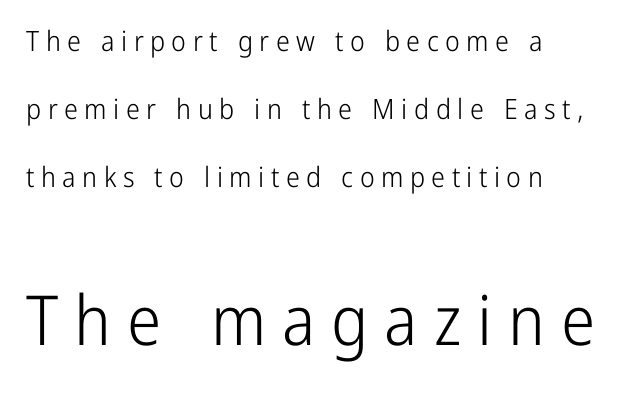
How are the letters spaced? Widely, with obvious added tracking. Vertical spacing — loose. Is this a fixed-width face? No — the glyphs have proportional, varying widths. Bold? No — there's no thickening of the strokes. These lines were composed using upright roman letters. Whoever set this made the second block the dominant, larger element.
